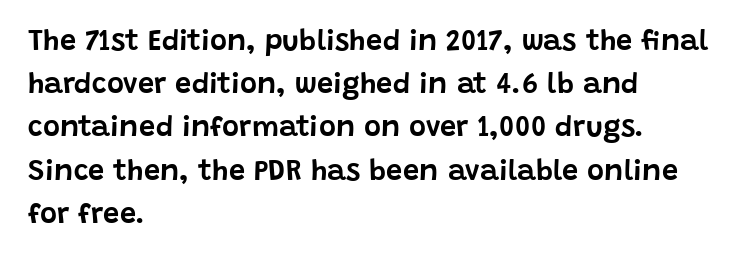
{"serif": "no", "italic": "no", "width": "normal", "stroke_contrast": "low", "x_height": "large", "monospaced": "no", "underline": "no", "align": "left", "line_spacing": "normal", "line_spacing_ratio": 1.49, "letter_spacing": "normal", "letter_spacing_em": 0.0, "glyph_px": 29}
